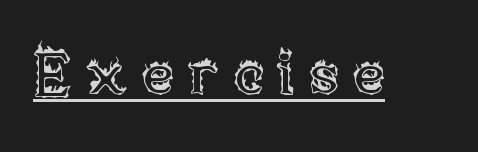
Italic: no, the glyphs are upright roman. Substantial extra tracking has been applied to these lines. The face used here is proportionally spaced, like ordinary book or web type. The rendered words wear a rule along their underside.
